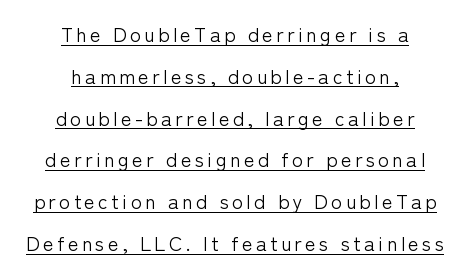
{"italic": "no", "bold": "no", "underline": "yes", "align": "center", "line_spacing": "loose", "line_spacing_ratio": 2.09, "glyph_px": 20}
